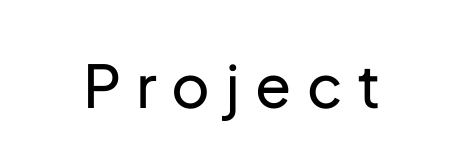
The image shows 59 px regular-weight sans-serif type, upright; set unusually wide letter spacing (+0.28 em), not underlined; low stroke contrast and a medium x-height.
